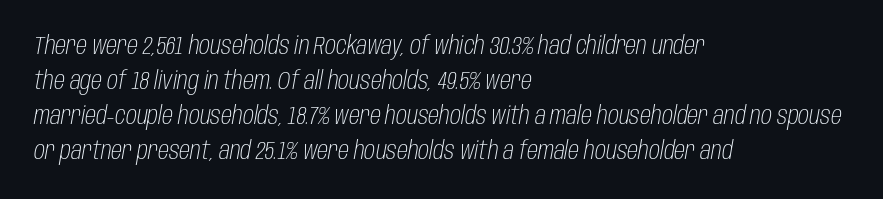
The image shows 25 px text type, italic (leaning right); set left-aligned, normal line spacing (1.4x), normal letter spacing, not underlined.
